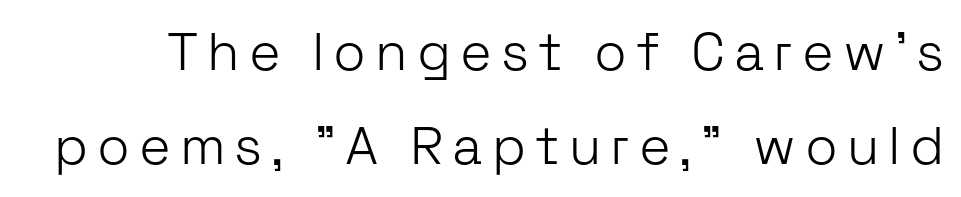
Q: Is the text bold? A: No.
Q: Is the text italic (slanted)? A: No, it is upright.
Q: Is the typeface a serif or a sans-serif typeface? A: Sans-serif.
Q: Is the text underlined? A: No.
Q: Width (condensed, normal, or wide)? A: Normal.
Q: Stroke contrast? A: Low.
Q: x-height? A: Medium.
Q: Monospaced? A: No.
